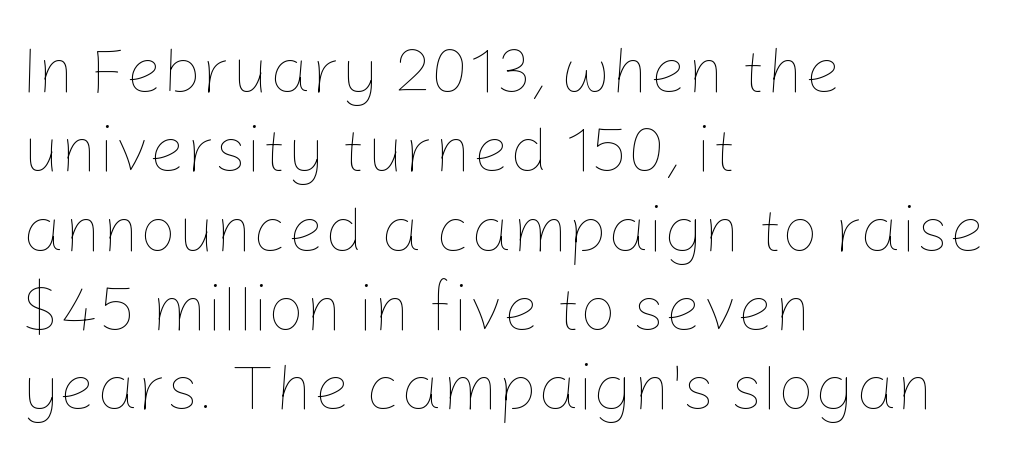
Q: Is the text bold? A: No.
Q: Is the text italic (slanted)? A: No, it is upright.
Q: Is the text underlined? A: No.
Q: How is the paragraph aligned? A: Left-aligned.
Q: Is the spacing between letters normal or unusually wide? A: Normal.
Q: Width (condensed, normal, or wide)? A: Normal.
Q: Stroke contrast? A: Low.
Q: x-height? A: Medium.
Q: Monospaced? A: No.
